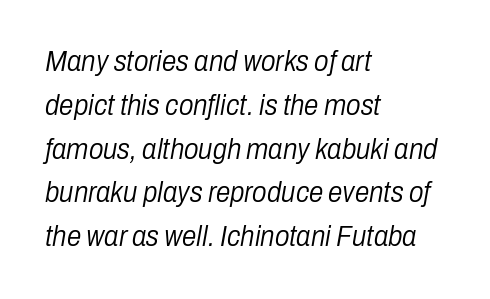
{"italic": "yes", "lean": "right", "slant_degrees": 10, "bold": "no", "weight": "light", "width": "condensed", "stroke_contrast": "low", "x_height": "medium", "monospaced": "no", "underline": "no", "align": "left", "line_spacing": "normal", "line_spacing_ratio": 1.51, "letter_spacing": "normal", "letter_spacing_em": 0.0, "glyph_px": 29}
